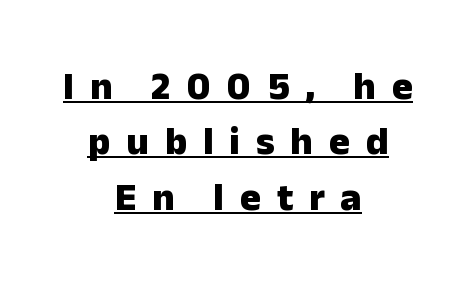
The image shows 39 px heavy sans-serif type, upright; set centered, normal line spacing (1.42x), unusually wide letter spacing (+0.41 em), underlined; low stroke contrast and a medium x-height.
